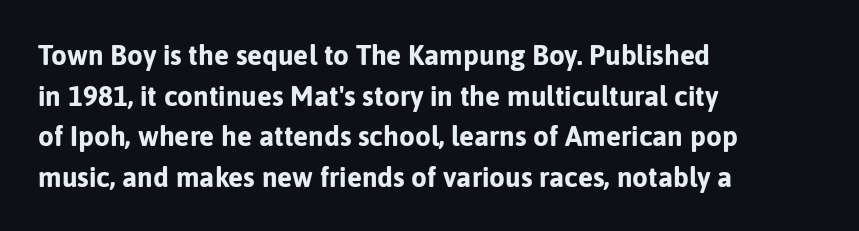
These lines are composed in type without serifs. Between one letter and the next there's only the usual sliver of space. A typesetter would call this proportional, since set widths differ per character. Regular leading. The strip under each line holds only bare page.
